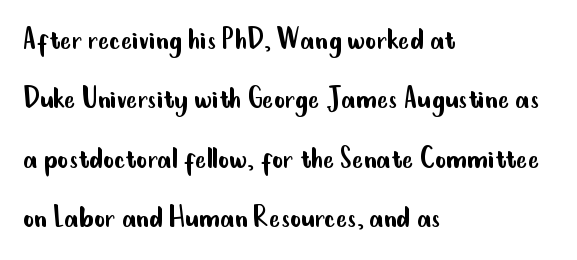
{"serif": "no", "italic": "no", "bold": "no", "weight": "regular", "width": "condensed", "stroke_contrast": "low", "x_height": "small", "monospaced": "no", "underline": "no", "align": "left", "line_spacing_ratio": 1.75, "letter_spacing": "normal", "letter_spacing_em": 0.0, "glyph_px": 34}
